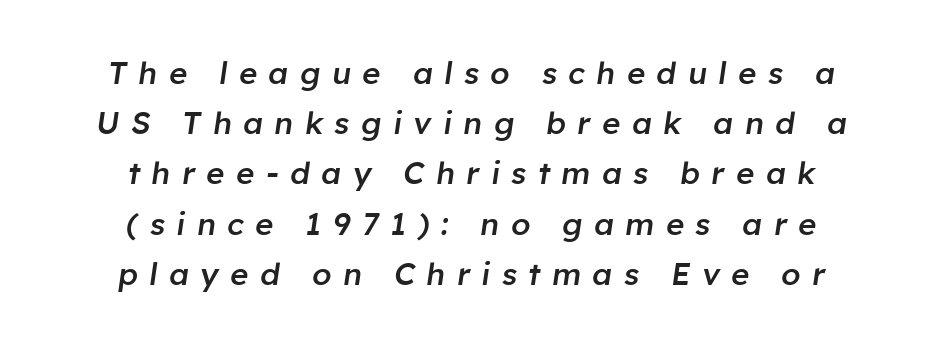
A typesetter would call this proportional, since set widths differ per character. Tracking here is generous; glyphs stand well apart from one another. Italic? Definitely — the glyphs are oblique. Beneath every word, the page is bare.
